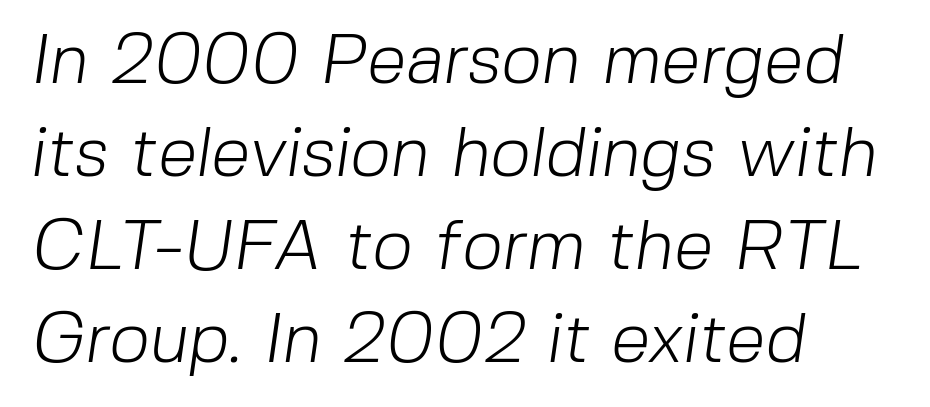
The image shows 71 px light sans-serif type; set left-aligned, normal line spacing (1.31x), normal letter spacing, not underlined; low stroke contrast and a medium x-height.
